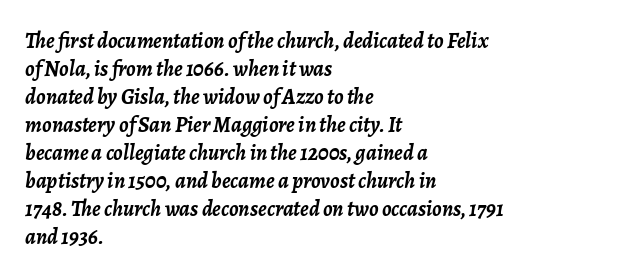
The image shows 22 px bold type, italic (leaning right); set left-aligned, normal line spacing (1.27x), normal letter spacing, not underlined.
